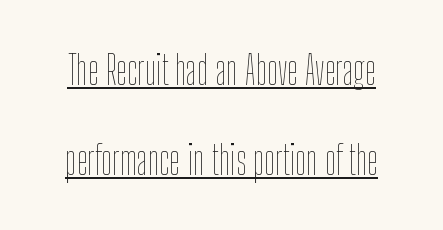
Q: Is the text bold? A: No.
Q: Is the text italic (slanted)? A: No, it is upright.
Q: Is the text underlined? A: Yes.
Q: Is the spacing between letters normal or unusually wide? A: Normal.
Q: Is the spacing between lines tight, normal or loose? A: Loose.
Q: Width (condensed, normal, or wide)? A: Condensed.
Q: Stroke contrast? A: Low.
Q: x-height? A: Medium.
Q: Monospaced? A: No.
